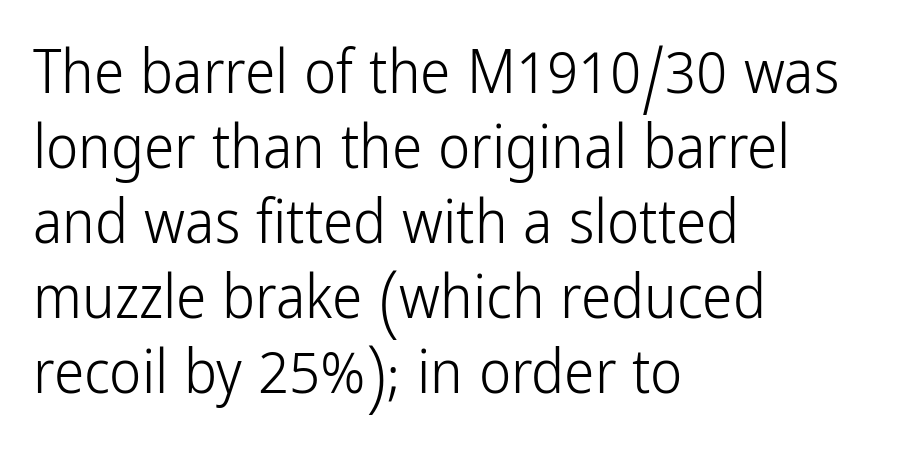
Serif or sans? Sans — the stroke terminals are bare. Do the characters align in a grid? No, the font is proportional. The passage shown is not bold in any degree. The rendering anchors every line to the left-hand side. The type is set solid horizontally, with unmodified tracking. Anything drawn beneath the words? Only blank space.
